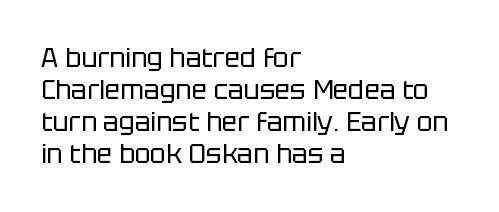
Q: Is the text bold? A: No.
Q: Is the text italic (slanted)? A: No, it is upright.
Q: Is the text underlined? A: No.
Q: How is the paragraph aligned? A: Left-aligned.
Q: Is the spacing between letters normal or unusually wide? A: Normal.
